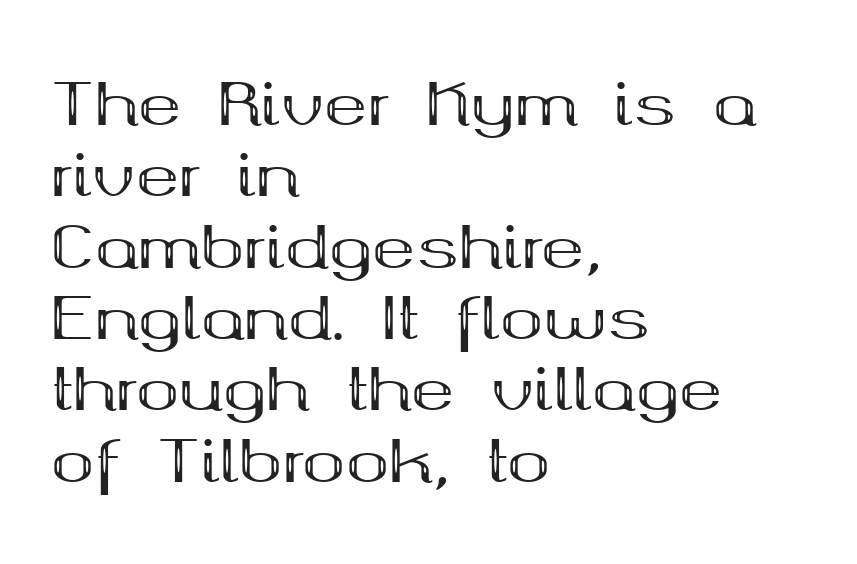
{"serif": "yes", "italic": "no", "bold": "yes", "weight": "bold", "width": "wide", "stroke_contrast": "medium", "x_height": "medium", "monospaced": "no", "underline": "no", "align": "left", "line_spacing_ratio": 1.23, "letter_spacing": "normal", "letter_spacing_em": 0.0, "glyph_px": 58}
